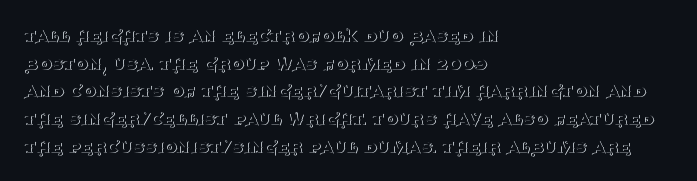
Q: Is the text bold? A: No.
Q: Is the text italic (slanted)? A: No, it is upright.
Q: Is the text underlined? A: No.
Q: How is the paragraph aligned? A: Left-aligned.
Q: Is the spacing between letters normal or unusually wide? A: Normal.
Q: Is the spacing between lines tight, normal or loose? A: Normal.
